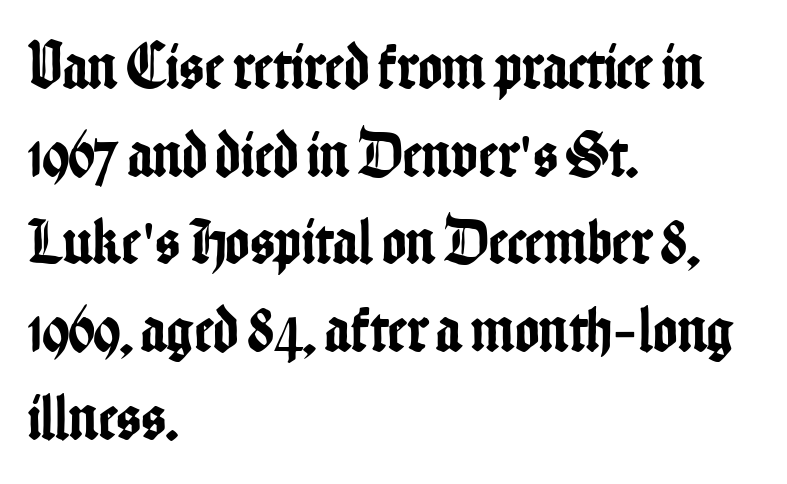
Q: Is the text italic (slanted)? A: No, it is upright.
Q: Is the typeface a serif or a sans-serif typeface? A: Sans-serif.
Q: Is the text underlined? A: No.
Q: How is the paragraph aligned? A: Left-aligned.
Q: Is the spacing between letters normal or unusually wide? A: Normal.
Q: Is the spacing between lines tight, normal or loose? A: Normal.
Q: Width (condensed, normal, or wide)? A: Condensed.
Q: Stroke contrast? A: Low.
Q: x-height? A: Medium.
Q: Monospaced? A: No.
